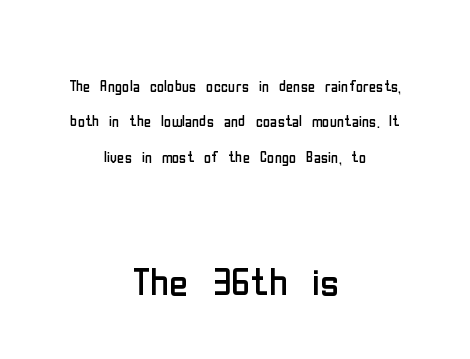
{"serif": "no", "italic": "no", "bold": "no", "weight": "regular", "width": "condensed", "stroke_contrast": "low", "x_height": "medium", "monospaced": "no", "underline": "no", "align": "center", "line_spacing_ratio": 1.77, "letter_spacing": "normal", "letter_spacing_em": 0.0, "larger_block": "second", "size_ratio": 2.55, "glyph_px": 51}
